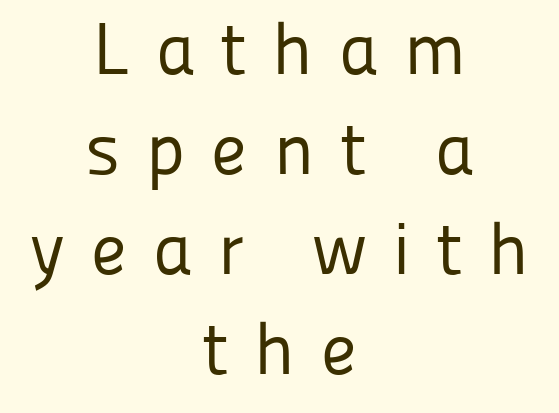
{"serif": "no", "italic": "no", "bold": "no", "weight": "regular", "width": "normal", "stroke_contrast": "low", "x_height": "medium", "monospaced": "no", "underline": "no", "align": "center", "line_spacing": "normal", "line_spacing_ratio": 1.37, "letter_spacing": "wide", "letter_spacing_em": 0.35, "glyph_px": 73}
